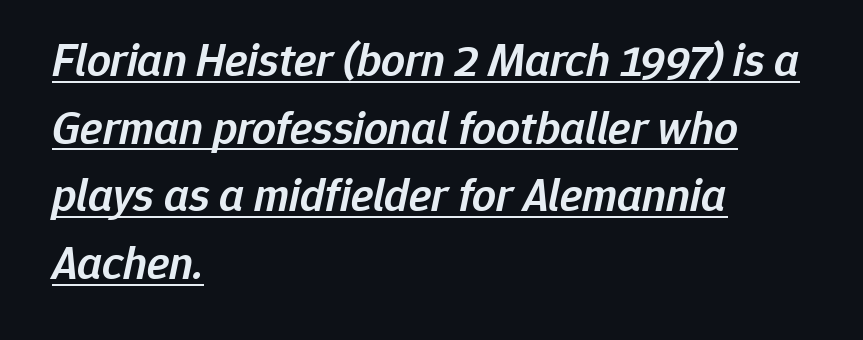
Q: Is the text bold? A: Semi-bold.
Q: Is the text italic (slanted)? A: Yes, it leans right by about 12 degrees.
Q: Is the text underlined? A: Yes.
Q: How is the paragraph aligned? A: Left-aligned.
Q: Is the spacing between letters normal or unusually wide? A: Normal.
Q: Is the spacing between lines tight, normal or loose? A: Normal.
Q: Width (condensed, normal, or wide)? A: Normal.
Q: Stroke contrast? A: Low.
Q: x-height? A: Medium.
Q: Monospaced? A: No.
